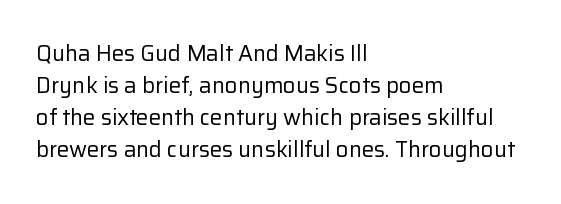
Q: Is the text bold? A: No.
Q: Is the text italic (slanted)? A: No, it is upright.
Q: Is the text underlined? A: No.
Q: How is the paragraph aligned? A: Left-aligned.
Q: Is the spacing between letters normal or unusually wide? A: Normal.
Q: Is the spacing between lines tight, normal or loose? A: Normal.
